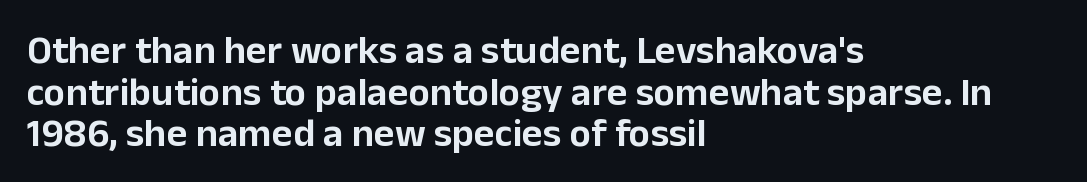
In terms of posture, this sample is upright. These lines are composed in type without serifs. A student would call this left alignment; a typographer would say flush left, rag right. Is this a fixed-width face? No — the glyphs have proportional, varying widths. There is no visible air inserted between adjacent glyphs.
